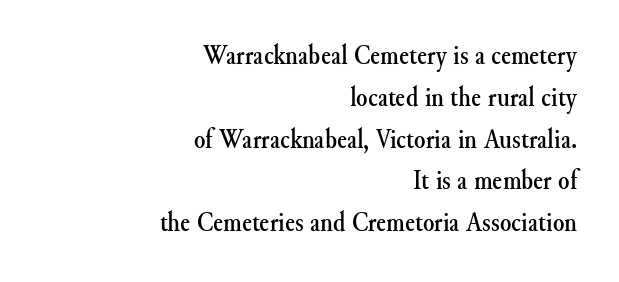
The image shows 29 px serif type, upright; set right-aligned, normal line spacing (1.44x), normal letter spacing, not underlined; medium stroke contrast and a small x-height.
